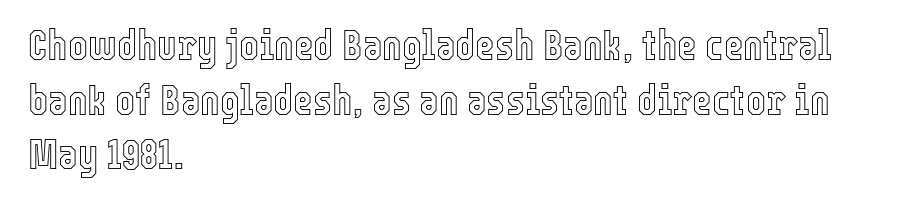
Q: Is the text italic (slanted)? A: No, it is upright.
Q: Is the text underlined? A: No.
Q: How is the paragraph aligned? A: Left-aligned.
Q: Is the spacing between letters normal or unusually wide? A: Normal.
Q: Is the spacing between lines tight, normal or loose? A: Normal.
Q: Width (condensed, normal, or wide)? A: Condensed.
Q: x-height? A: Medium.
Q: Monospaced? A: No.
